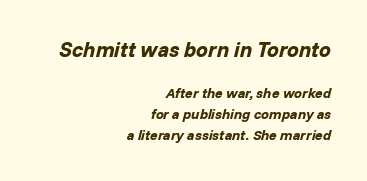
The image shows 21 px bold type, italic (leaning right); set right-aligned, normal line spacing (1.5x), normal letter spacing, not underlined; the first (top) block is 1.5x larger.
